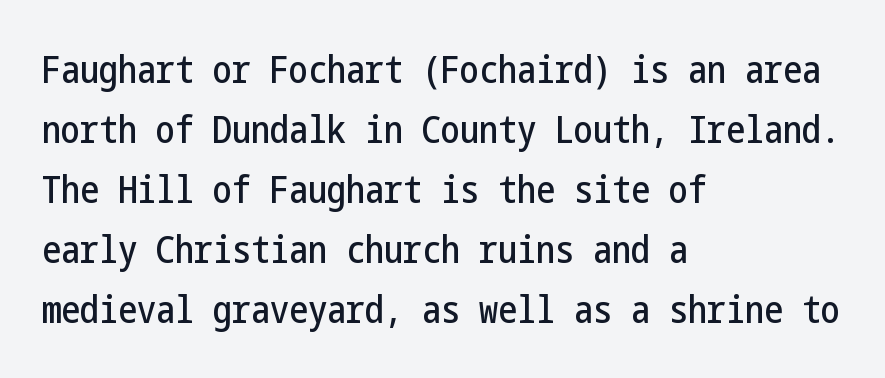
The image shows 38 px condensed sans-serif type, upright; set left-aligned, normal line spacing (1.58x), normal letter spacing, not underlined; low stroke contrast and a medium x-height.
